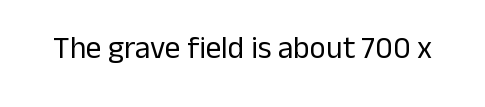
Varying glyph widths throughout — classic text-font behaviour. This sample uses plain, unmodified letter spacing. Nobody drew a line under any word here. Summary of weight: not heavy and not bold.
